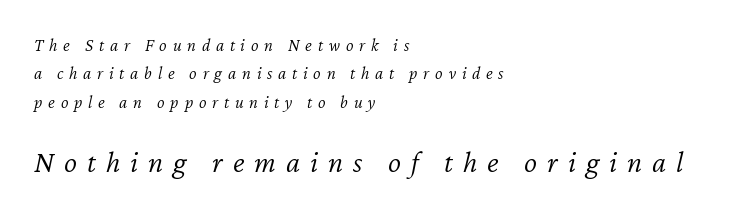
Q: Is the text bold? A: No.
Q: Is the text italic (slanted)? A: Yes, it leans right by about 12 degrees.
Q: Is the text underlined? A: No.
Q: How is the paragraph aligned? A: Left-aligned.
Q: Is the spacing between letters normal or unusually wide? A: Unusually wide.
Q: Is the spacing between lines tight, normal or loose? A: Normal.
Q: Which block of text is set in a larger size, the first (top) or the second (bottom)? A: The second (bottom) one.
Q: Width (condensed, normal, or wide)? A: Normal.
Q: Stroke contrast? A: Low.
Q: x-height? A: Medium.
Q: Monospaced? A: No.
